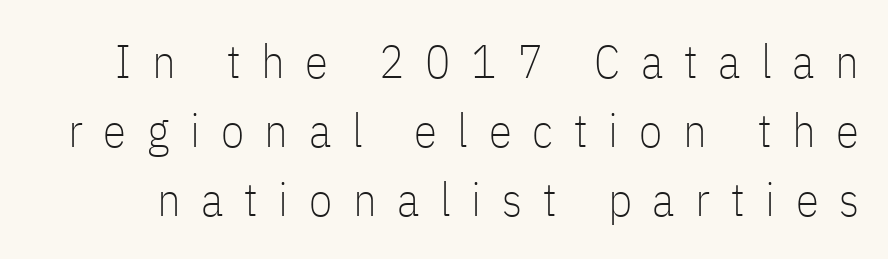
The image shows 47 px thin, condensed sans-serif type, upright; set normal line spacing (1.47x), unusually wide letter spacing (+0.44 em), not underlined; low stroke contrast and a medium x-height.
